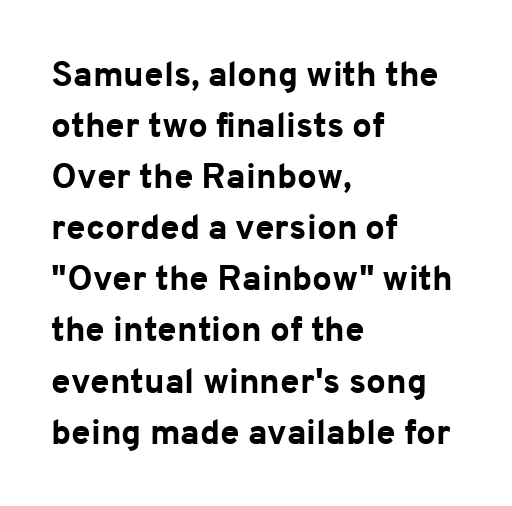
The image shows 35 px bold sans-serif type, upright; set left-aligned, normal line spacing (1.46x), normal letter spacing, not underlined; low stroke contrast and a medium x-height.
